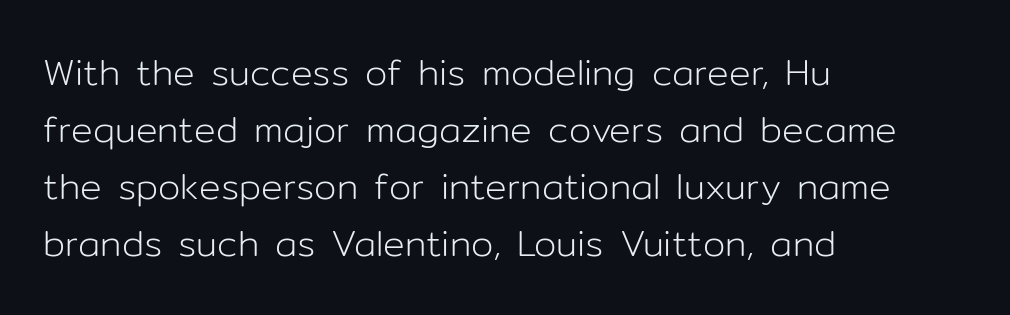
{"serif": "no", "italic": "no", "bold": "no", "weight": "light", "width": "normal", "stroke_contrast": "low", "x_height": "medium", "monospaced": "no", "underline": "no", "align": "left", "line_spacing": "normal", "line_spacing_ratio": 1.58, "letter_spacing": "normal", "letter_spacing_em": 0.0, "glyph_px": 36}
